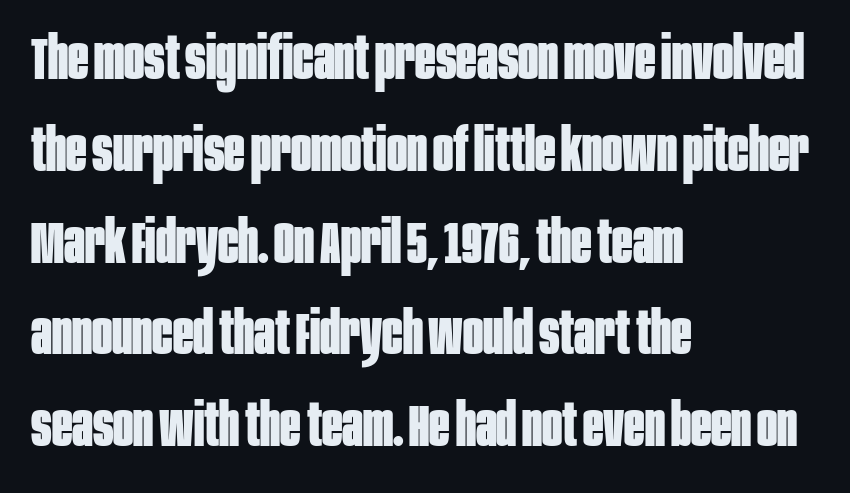
The rendering uses a moderate line-height, typical for paragraphs. These lines were composed using upright roman letters. Tracking here is standard; glyphs follow each other at the usual distance. The paragraph has a hard left edge and a soft right edge. Note: no serifs on the glyphs. The space directly below the letters is spotless.
